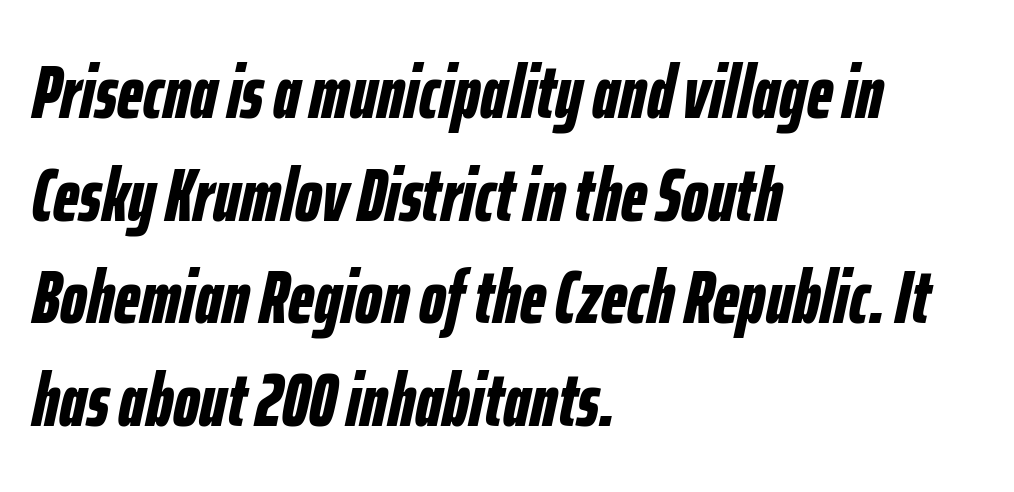
The image shows 75 px bold, condensed type, italic (leaning right); set left-aligned, normal line spacing (1.37x), normal letter spacing, not underlined; low stroke contrast and a medium x-height.
